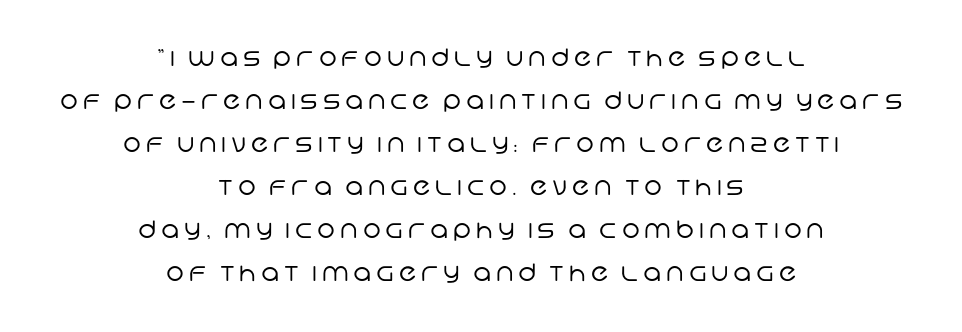
The image shows 24 px text type; set centered, line spacing 1.79x, unusually wide letter spacing (+0.21 em), not underlined.
